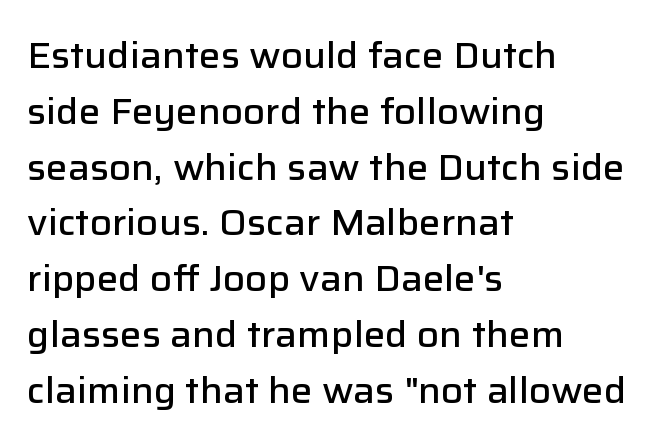
Q: Is the text bold? A: Semi-bold.
Q: Is the text italic (slanted)? A: No, it is upright.
Q: Is the typeface a serif or a sans-serif typeface? A: Sans-serif.
Q: Is the text underlined? A: No.
Q: How is the paragraph aligned? A: Left-aligned.
Q: Is the spacing between letters normal or unusually wide? A: Normal.
Q: Is the spacing between lines tight, normal or loose? A: Normal.
Q: Width (condensed, normal, or wide)? A: Normal.
Q: Stroke contrast? A: Low.
Q: x-height? A: Medium.
Q: Monospaced? A: No.
